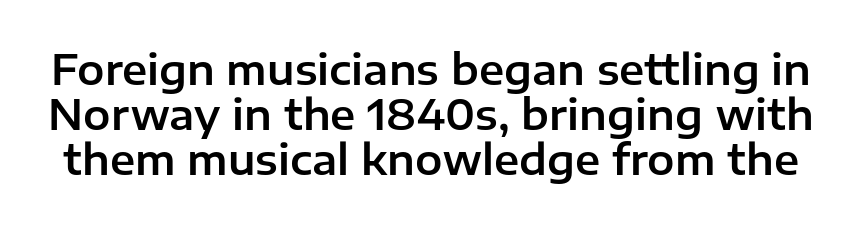
{"serif": "no", "italic": "no", "width": "normal", "stroke_contrast": "low", "x_height": "medium", "monospaced": "no", "underline": "no", "line_spacing": "tight", "line_spacing_ratio": 1.1, "letter_spacing": "normal", "letter_spacing_em": 0.0, "glyph_px": 41}
